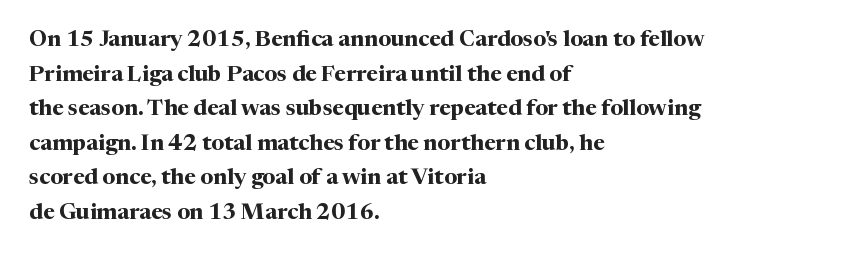
{"italic": "no", "bold": "yes", "underline": "no", "align": "left", "line_spacing": "normal", "line_spacing_ratio": 1.57, "letter_spacing": "normal", "letter_spacing_em": 0.0, "glyph_px": 22}
